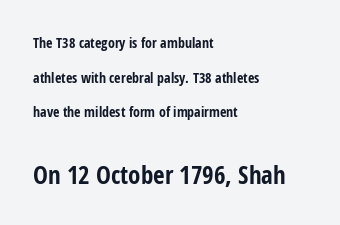
Caption: upper text group reduced, lower text group enlarged. Posture: vertical. In CSS terms this would be text-align: left. No extra tracking has been applied to these lines. Letters rest on an invisible, unmarked baseline. These lines stand farther apart than default settings would place them.
